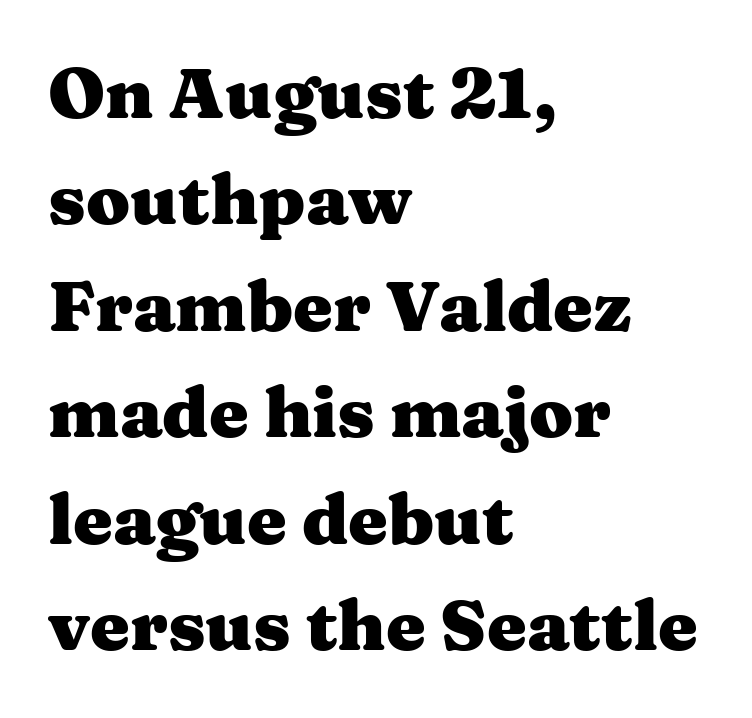
The image shows 71 px heavy, wide serif type, upright; set left-aligned, normal line spacing (1.5x), normal letter spacing, not underlined; medium stroke contrast and a medium x-height.
